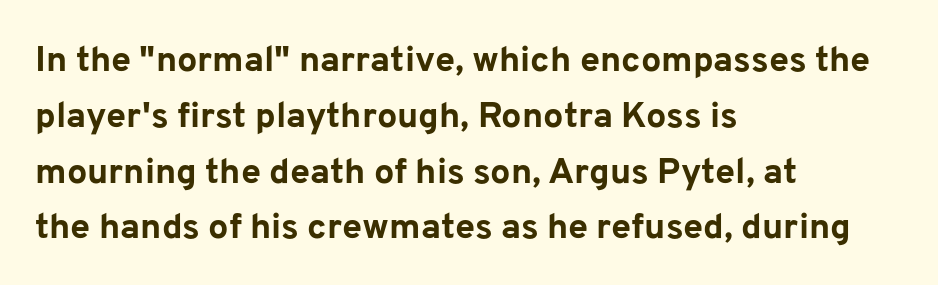
The image shows 36 px bold sans-serif type, upright; set left-aligned, normal line spacing (1.55x), normal letter spacing, not underlined; low stroke contrast and a medium x-height.
